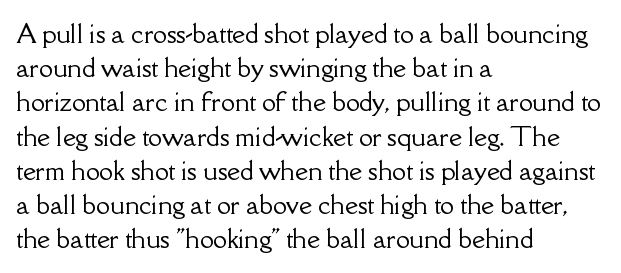
The image shows 25 px text type, upright; set left-aligned, normal line spacing (1.37x), normal letter spacing, not underlined.
